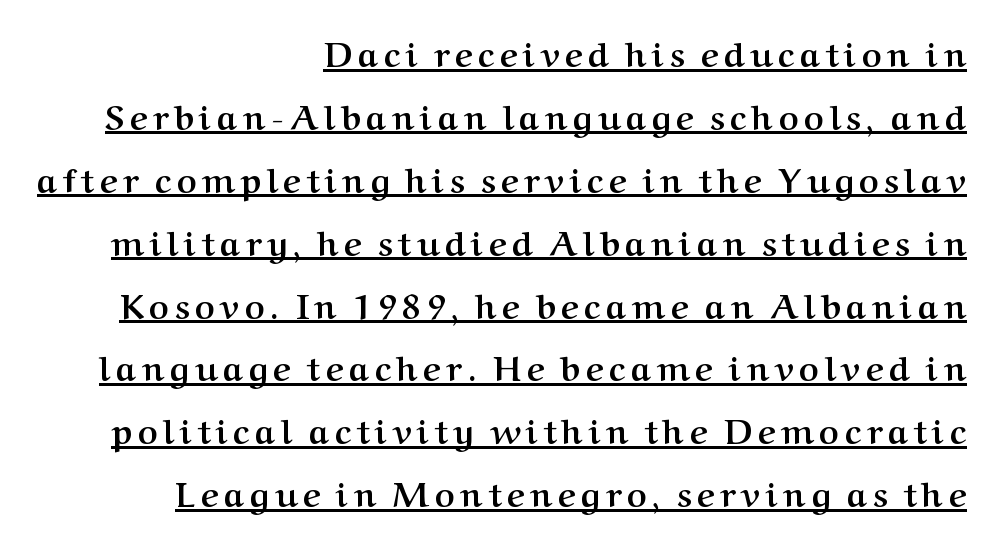
The face used here has the dense, thick strokes of a bold. Here the designer chose a conventional face with non-uniform glyph widths. This is underlined copy, the kind a proofreader might mark for attention. Characters remain perfectly vertical along every line. Alignment: flush right.
